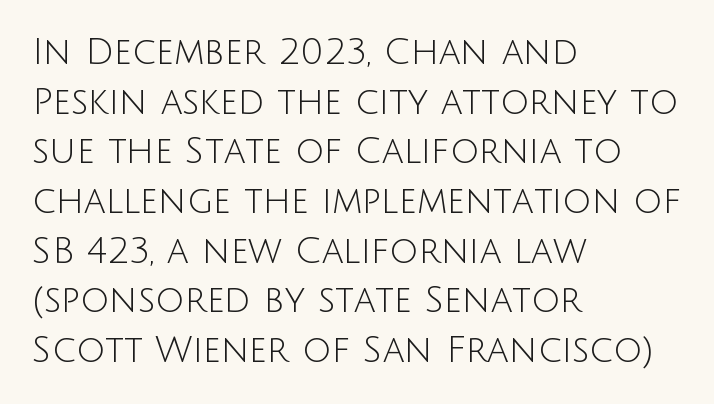
{"serif": "no", "italic": "no", "bold": "no", "weight": "light", "width": "normal", "stroke_contrast": "low", "x_height": "large", "monospaced": "no", "underline": "no", "align": "left", "line_spacing": "normal", "line_spacing_ratio": 1.38, "letter_spacing": "normal", "letter_spacing_em": 0.0, "glyph_px": 36}
